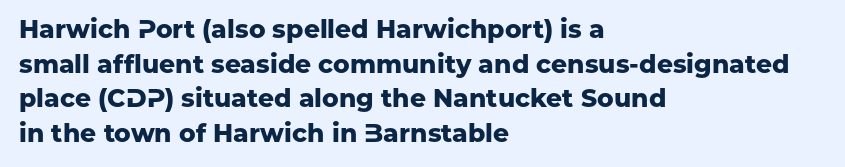
The type sits square on the baseline with zero lean. Summary of weight: heavy, a full bold. Rule under the text: the space is simply empty. Is the letter spacing exaggerated? No — it looks like the ordinary default.
